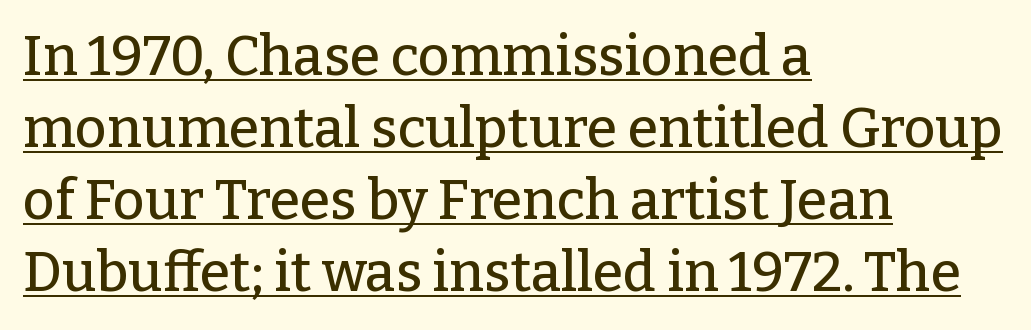
Upright lettering throughout. Line beginnings align vertically; line endings do not. Each letter keeps its own natural width here, so spacing adapts to shape. A typographer would call this underscored text. Compared with typical body copy, the letter spacing here is the same.
